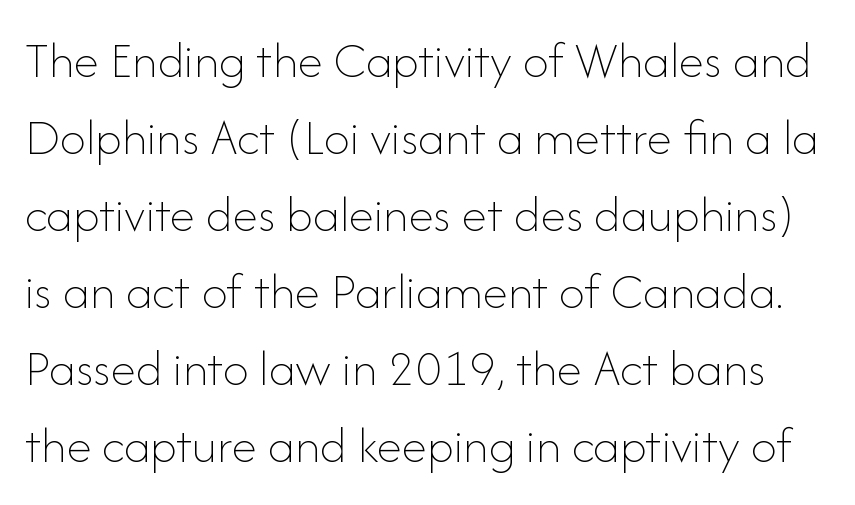
The image shows 52 px thin type, upright; set normal line spacing (1.48x), normal letter spacing, not underlined; low stroke contrast and a small x-height.
